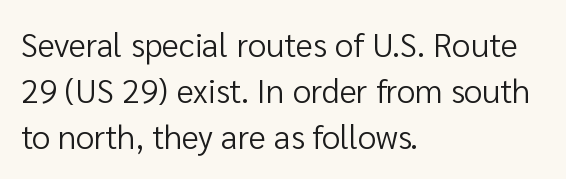
{"serif": "no", "italic": "no", "bold": "no", "weight": "regular", "width": "normal", "stroke_contrast": "low", "x_height": "medium", "monospaced": "no", "underline": "no", "align": "left", "line_spacing": "normal", "line_spacing_ratio": 1.4, "letter_spacing": "normal", "letter_spacing_em": 0.0, "glyph_px": 33}
